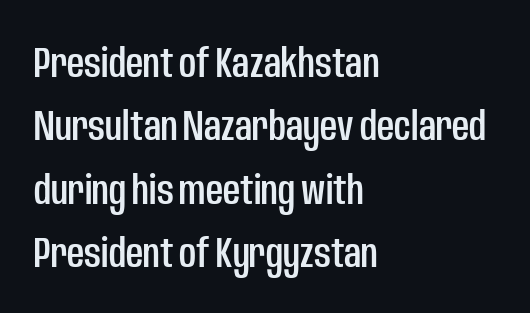
Q: Is the text italic (slanted)? A: No, it is upright.
Q: Is the typeface a serif or a sans-serif typeface? A: Sans-serif.
Q: Is the text underlined? A: No.
Q: How is the paragraph aligned? A: Left-aligned.
Q: Is the spacing between letters normal or unusually wide? A: Normal.
Q: Is the spacing between lines tight, normal or loose? A: Normal.
Q: Width (condensed, normal, or wide)? A: Condensed.
Q: Stroke contrast? A: Low.
Q: x-height? A: Large.
Q: Monospaced? A: No.
